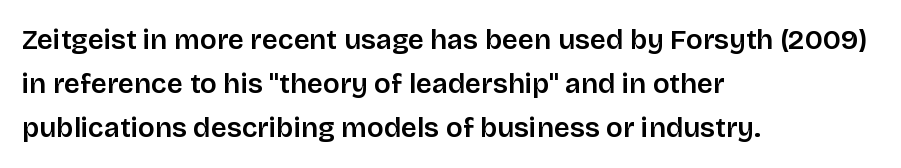
Decoration check: the copy has no underline. No extra tracking has been applied to these lines. Style check: upright. Which margin do the lines hug? The left one — the right edge is uneven. One glance says typical: line gaps are just what's usual. The letters advance in unequal steps, a hallmark of proportional type.
